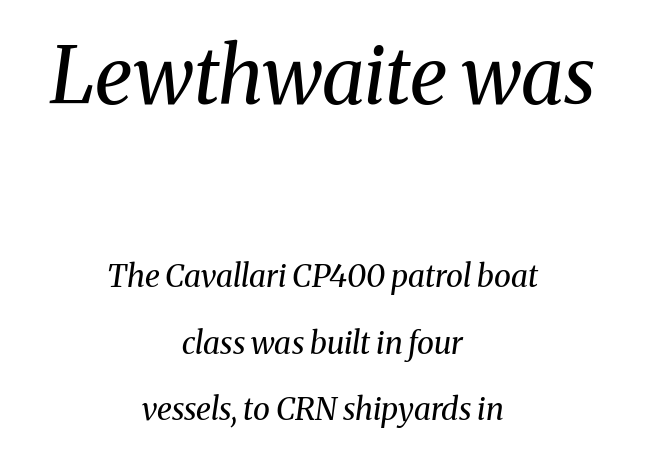
The image shows 78 px regular-weight serif type, italic (leaning right); set centered, loose line spacing (2.14x), normal letter spacing, not underlined; the first (top) block is 2.52x larger; medium stroke contrast and a medium x-height.
